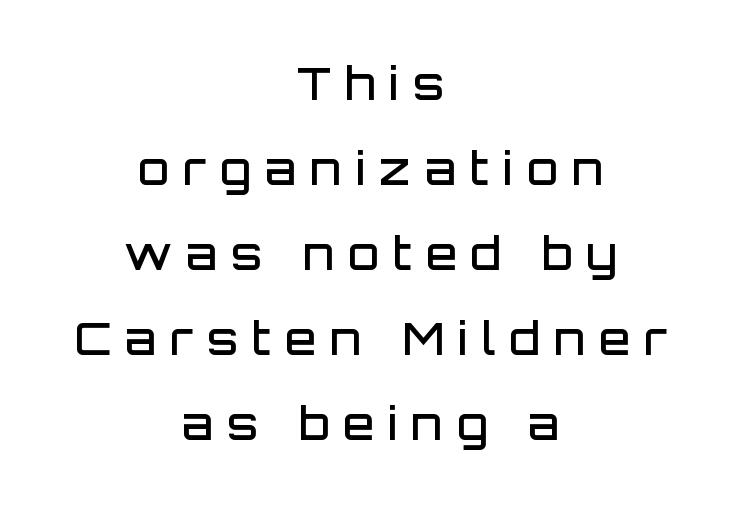
{"serif": "no", "italic": "no", "bold": "semi", "weight": "semibold", "width": "normal", "stroke_contrast": "low", "x_height": "large", "monospaced": "no", "underline": "no", "align": "center", "line_spacing_ratio": 1.89, "letter_spacing": "wide", "letter_spacing_em": 0.31, "glyph_px": 45}
